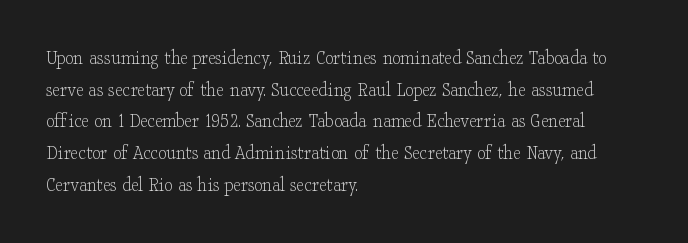
The image shows 21 px text type, upright; set left-aligned, normal line spacing (1.51x), normal letter spacing, not underlined.
